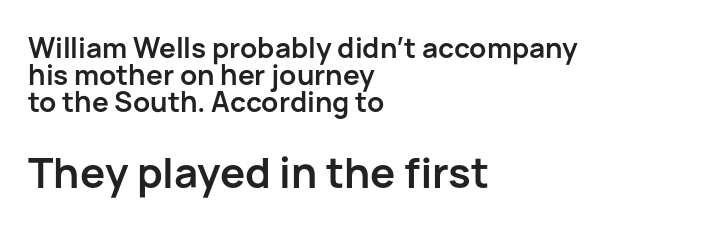
Q: Is the text bold? A: Yes.
Q: Is the text italic (slanted)? A: No, it is upright.
Q: Is the typeface a serif or a sans-serif typeface? A: Sans-serif.
Q: Is the text underlined? A: No.
Q: How is the paragraph aligned? A: Left-aligned.
Q: Is the spacing between letters normal or unusually wide? A: Normal.
Q: Is the spacing between lines tight, normal or loose? A: Tight.
Q: Which block of text is set in a larger size, the first (top) or the second (bottom)? A: The second (bottom) one.
Q: Width (condensed, normal, or wide)? A: Normal.
Q: Stroke contrast? A: Low.
Q: x-height? A: Medium.
Q: Monospaced? A: No.
